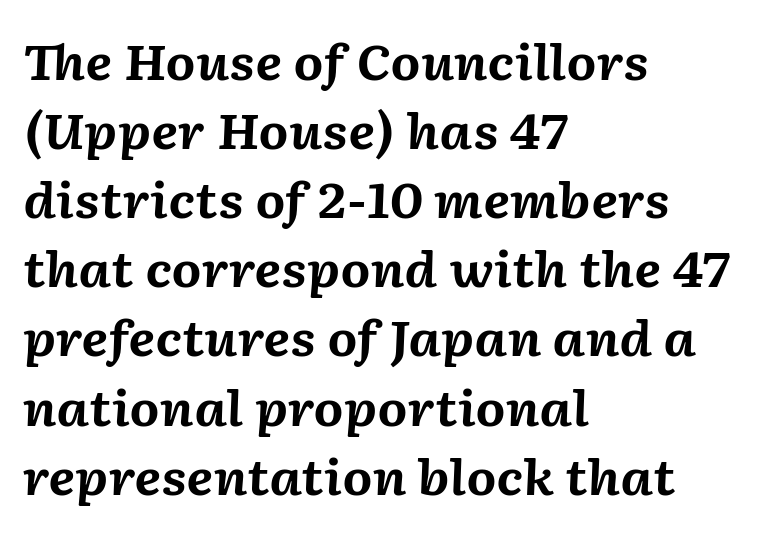
Q: Is the text bold? A: Yes.
Q: Is the text italic (slanted)? A: Yes, it leans right by about 2 degrees.
Q: Is the text underlined? A: No.
Q: How is the paragraph aligned? A: Left-aligned.
Q: Is the spacing between letters normal or unusually wide? A: Normal.
Q: Is the spacing between lines tight, normal or loose? A: Normal.
Q: Width (condensed, normal, or wide)? A: Normal.
Q: Stroke contrast? A: Medium.
Q: x-height? A: Medium.
Q: Monospaced? A: No.
